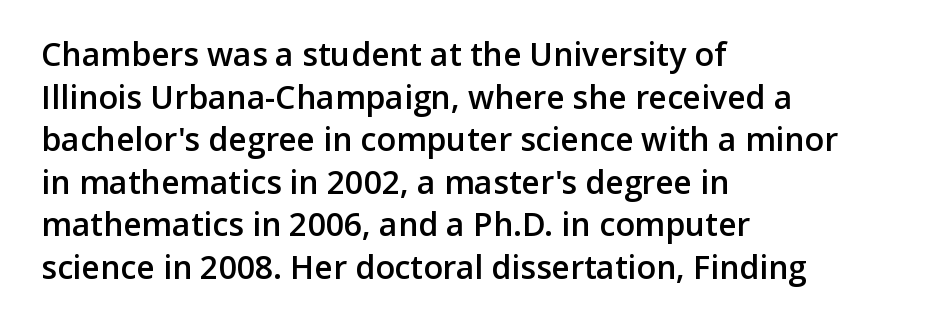
{"serif": "no", "italic": "no", "bold": "semi", "weight": "semibold", "width": "normal", "stroke_contrast": "low", "x_height": "medium", "monospaced": "no", "underline": "no", "align": "left", "line_spacing": "normal", "line_spacing_ratio": 1.33, "letter_spacing": "normal", "letter_spacing_em": 0.0, "glyph_px": 32}
